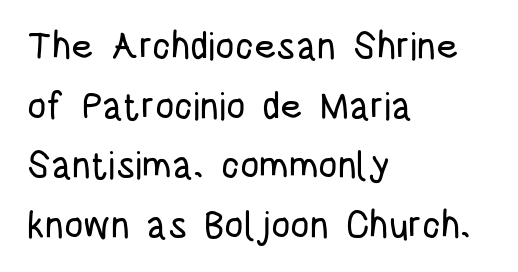
{"serif": "no", "italic": "no", "width": "condensed", "stroke_contrast": "low", "x_height": "large", "monospaced": "no", "underline": "no", "align": "left", "line_spacing": "normal", "line_spacing_ratio": 1.57, "letter_spacing": "normal", "letter_spacing_em": 0.0, "glyph_px": 38}
